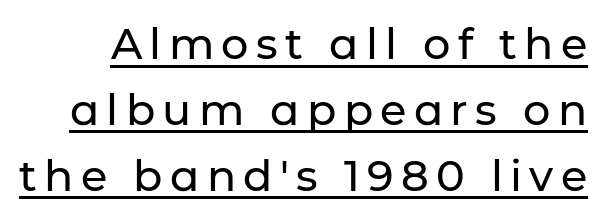
{"serif": "no", "italic": "no", "width": "normal", "stroke_contrast": "low", "x_height": "medium", "monospaced": "no", "underline": "yes", "line_spacing": "normal", "line_spacing_ratio": 1.53, "glyph_px": 43}
